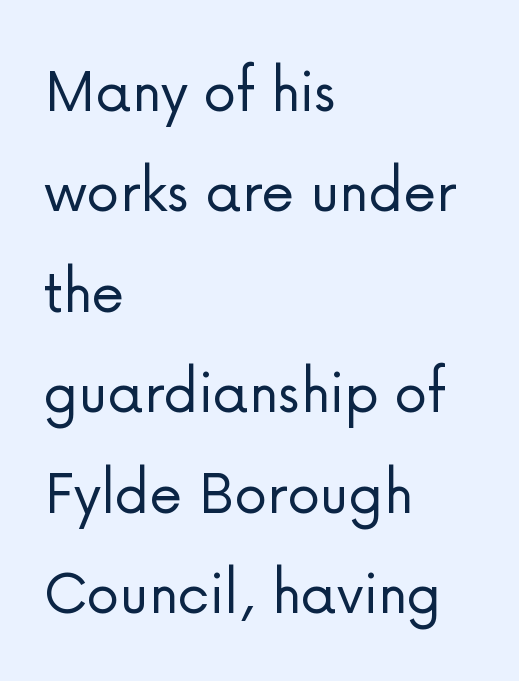
The image shows 67 px light sans-serif type, upright; set left-aligned, normal line spacing (1.5x), normal letter spacing, not underlined; low stroke contrast and a medium x-height.
